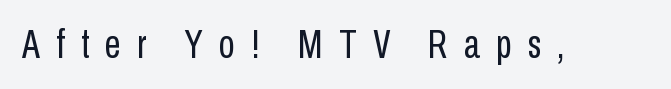
On a weight scale, this lands at 450 or below. The typography opts for an upright posture over an oblique one. A bare baseline throughout the passage. A typesetter would call this proportional, since set widths differ per character. In terms of letterform style, serifs are entirely absent. Display-style spreading of the glyphs; the letterfit is very open.
